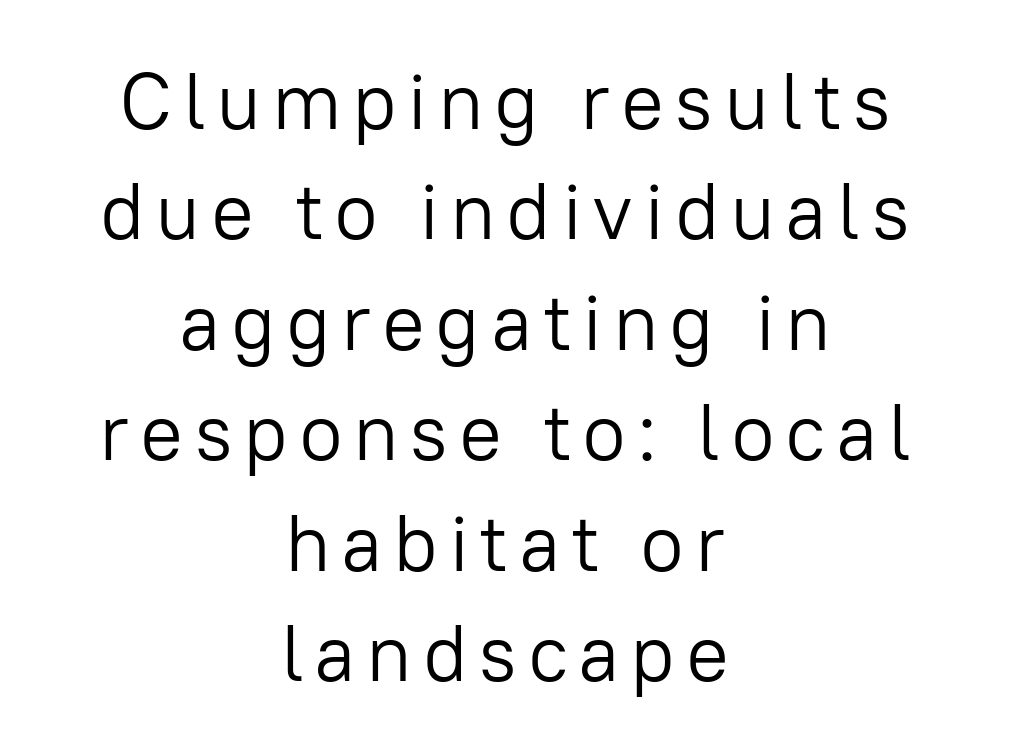
{"serif": "no", "italic": "no", "bold": "no", "weight": "light", "width": "normal", "stroke_contrast": "low", "x_height": "medium", "monospaced": "no", "underline": "no", "align": "center", "line_spacing": "normal", "line_spacing_ratio": 1.38, "glyph_px": 80}
